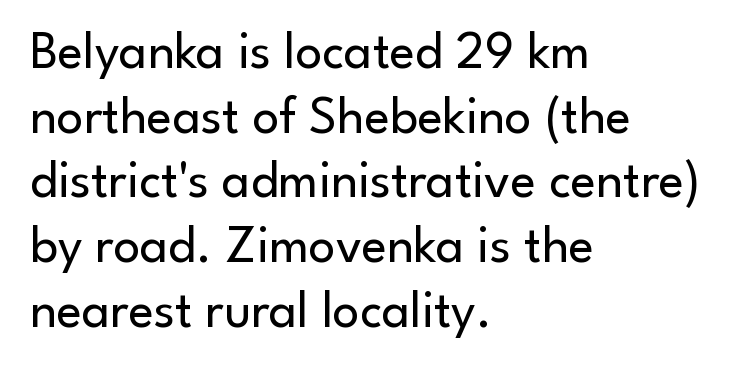
{"serif": "no", "italic": "no", "bold": "no", "weight": "regular", "width": "normal", "stroke_contrast": "low", "x_height": "small", "monospaced": "no", "underline": "no", "align": "left", "line_spacing_ratio": 1.22, "letter_spacing": "normal", "letter_spacing_em": 0.0, "glyph_px": 53}
